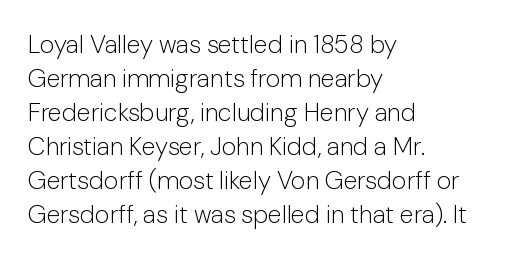
Q: Is the text bold? A: No.
Q: Is the text italic (slanted)? A: No, it is upright.
Q: Is the text underlined? A: No.
Q: How is the paragraph aligned? A: Left-aligned.
Q: Is the spacing between letters normal or unusually wide? A: Normal.
Q: Is the spacing between lines tight, normal or loose? A: Normal.
